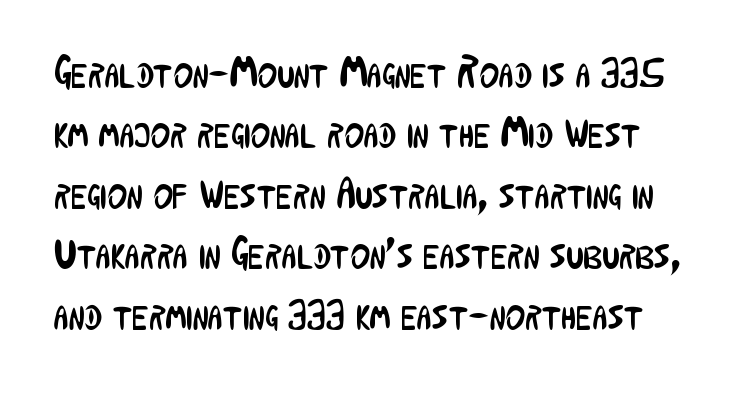
The image shows 42 px regular-weight, condensed sans-serif type, upright; set normal line spacing (1.44x), normal letter spacing, not underlined; low stroke contrast and a medium x-height.
